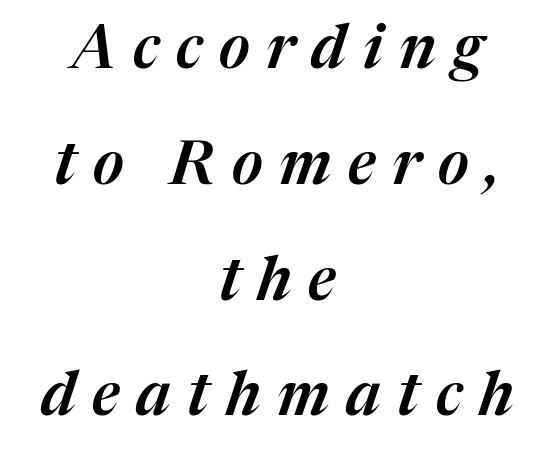
Q: Is the text italic (slanted)? A: Yes, it leans right by about 17 degrees.
Q: Is the text underlined? A: No.
Q: How is the paragraph aligned? A: Centered.
Q: Is the spacing between letters normal or unusually wide? A: Unusually wide.
Q: Is the spacing between lines tight, normal or loose? A: Loose.
Q: Width (condensed, normal, or wide)? A: Normal.
Q: Stroke contrast? A: Medium.
Q: x-height? A: Medium.
Q: Monospaced? A: No.
